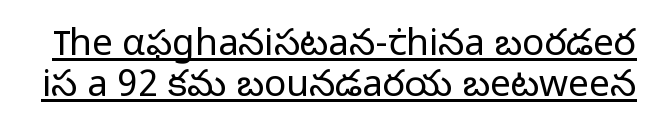
{"serif": "no", "italic": "no", "bold": "no", "weight": "light", "width": "normal", "stroke_contrast": "low", "x_height": "medium", "monospaced": "no", "underline": "yes", "line_spacing": "tight", "line_spacing_ratio": 1.12, "letter_spacing": "normal", "letter_spacing_em": 0.0, "glyph_px": 37}
